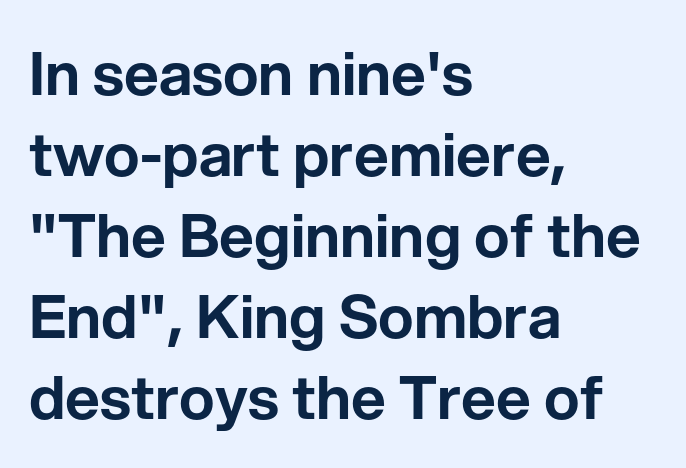
Reading down the block, your eye returns to a fixed left position each line. This sample has the flowing, uneven cadence of proportional lettering. Italic? Not at all — the glyphs are vertical. The glyphs in this specimen are sans serif.
